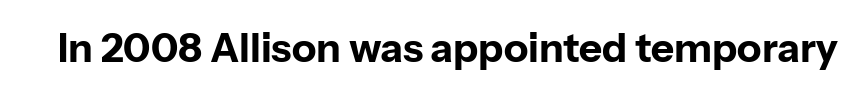
{"serif": "no", "italic": "no", "bold": "yes", "weight": "bold", "width": "normal", "stroke_contrast": "low", "x_height": "medium", "monospaced": "no", "underline": "no", "letter_spacing": "normal", "letter_spacing_em": 0.0, "glyph_px": 40}
